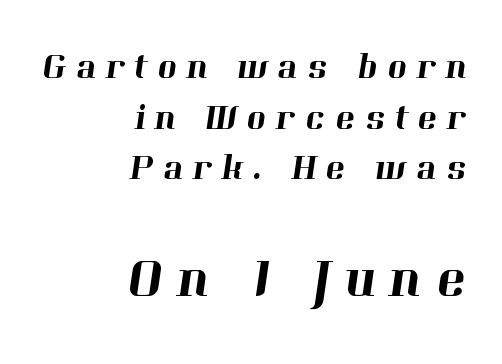
The image shows 56 px serif type; set right-aligned, normal line spacing (1.37x), unusually wide letter spacing (+0.26 em), not underlined; the second (bottom) block is 1.51x larger; high stroke contrast and a medium x-height.
